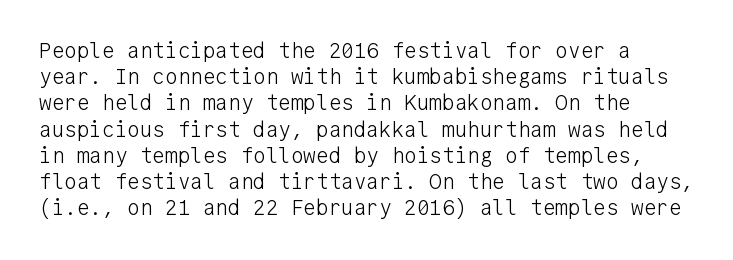
Q: Is the text bold? A: No.
Q: Is the text italic (slanted)? A: No, it is upright.
Q: Is the text underlined? A: No.
Q: Is the spacing between letters normal or unusually wide? A: Normal.
Q: Is the spacing between lines tight, normal or loose? A: Normal.
